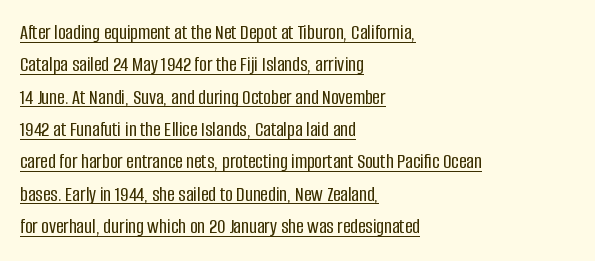
The rendering uses a moderate line-height, typical for paragraphs. You could call the tracking neutral — neither tight nor loose. One-word summary of the alignment: left. Upright lettering throughout. Descenders here cross a horizontal rule under the line.
